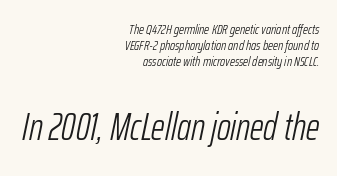
If you drew a ruler down the right edge, every line would touch it. On a weight scale, this lands at 450 or below. In terms of letterspacing, this is plain default setting. Reading down the column, the eye jumps only a short way to each next line.
